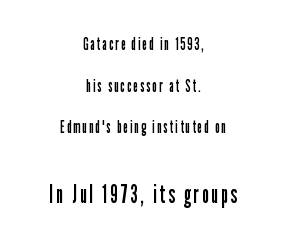
How would I describe the line gaps? Wide and relaxed. The lettering stays uniformly vertical, giving the passage a roman look. Weight: not bold — regular or lighter. The block sitting lower on the canvas is the one with enlarged characters. These lines stack symmetrically, like a column narrowing and widening about its center.
